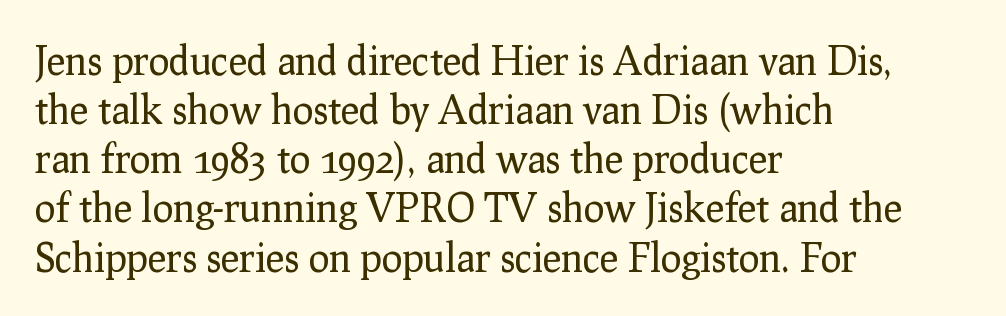
The image shows 39 px regular-weight serif type, upright; set left-aligned, normal line spacing (1.26x), normal letter spacing, not underlined; low stroke contrast and a medium x-height.
